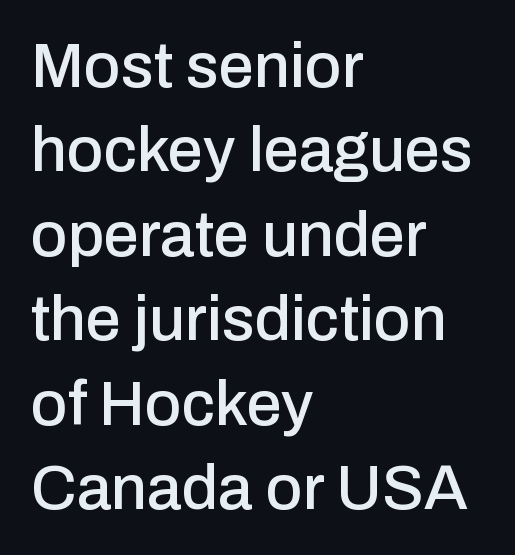
The image shows 63 px sans-serif type, upright; set left-aligned, normal line spacing (1.34x), normal letter spacing, not underlined; low stroke contrast and a medium x-height.
